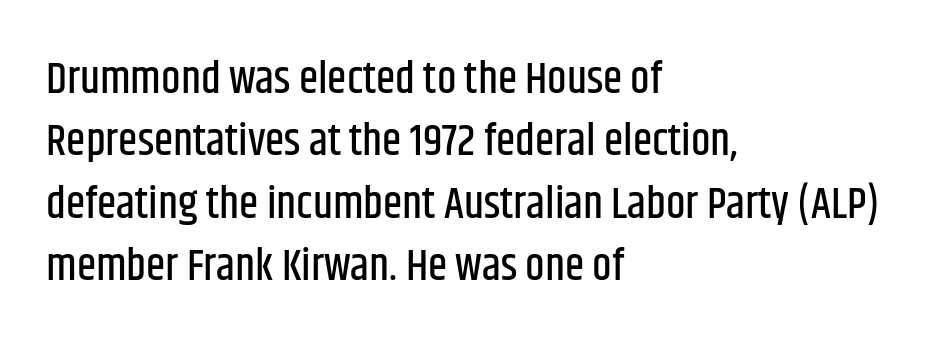
Q: Is the text italic (slanted)? A: No, it is upright.
Q: Is the typeface a serif or a sans-serif typeface? A: Sans-serif.
Q: Is the text underlined? A: No.
Q: How is the paragraph aligned? A: Left-aligned.
Q: Is the spacing between letters normal or unusually wide? A: Normal.
Q: Is the spacing between lines tight, normal or loose? A: Normal.
Q: Width (condensed, normal, or wide)? A: Condensed.
Q: Stroke contrast? A: Low.
Q: x-height? A: Large.
Q: Monospaced? A: No.
